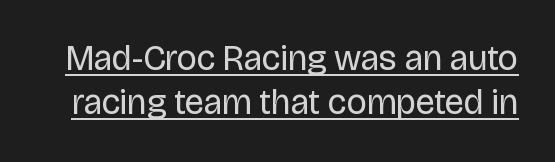
{"serif": "no", "italic": "no", "bold": "no", "weight": "regular", "width": "normal", "stroke_contrast": "low", "x_height": "large", "monospaced": "no", "underline": "yes", "line_spacing": "normal", "line_spacing_ratio": 1.26, "letter_spacing": "normal", "letter_spacing_em": 0.0, "glyph_px": 35}
